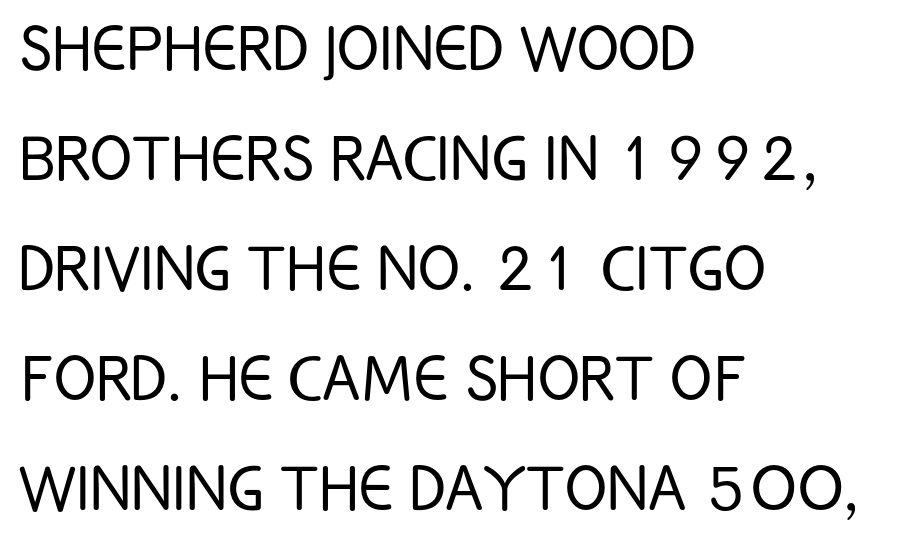
{"serif": "no", "italic": "no", "bold": "no", "weight": "light", "width": "condensed", "stroke_contrast": "low", "x_height": "large", "monospaced": "no", "underline": "no", "align": "left", "line_spacing": "normal", "line_spacing_ratio": 1.41, "letter_spacing": "normal", "letter_spacing_em": 0.0, "glyph_px": 78}
